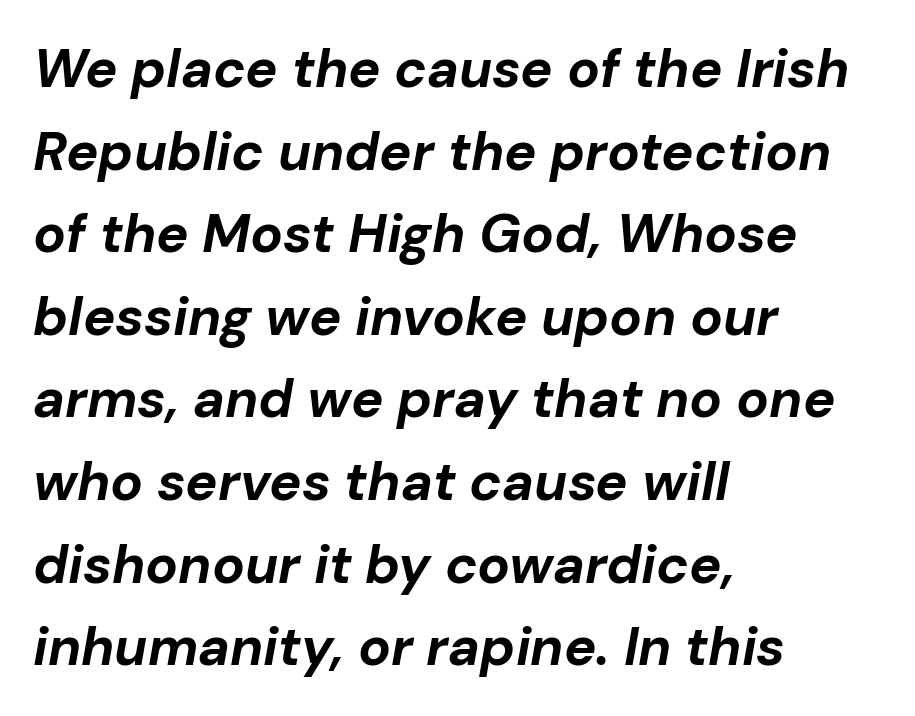
Q: Is the text bold? A: Yes.
Q: Is the text italic (slanted)? A: Yes, it leans right by about 10 degrees.
Q: Is the text underlined? A: No.
Q: How is the paragraph aligned? A: Left-aligned.
Q: Is the spacing between letters normal or unusually wide? A: Normal.
Q: Is the spacing between lines tight, normal or loose? A: Normal.
Q: Width (condensed, normal, or wide)? A: Normal.
Q: Stroke contrast? A: Low.
Q: x-height? A: Medium.
Q: Monospaced? A: No.
